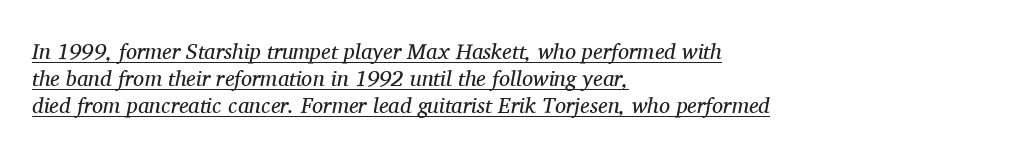
Q: Is the text bold? A: No.
Q: Is the text italic (slanted)? A: Yes, it leans right by about 11 degrees.
Q: Is the text underlined? A: Yes.
Q: How is the paragraph aligned? A: Left-aligned.
Q: Is the spacing between letters normal or unusually wide? A: Normal.
